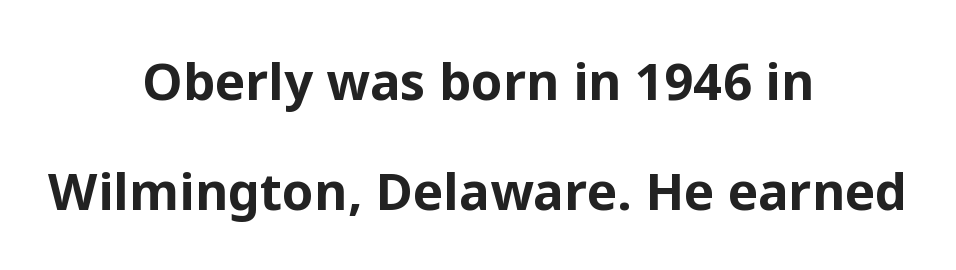
The image shows 51 px bold sans-serif type, upright; set centered, loose line spacing (2.15x), normal letter spacing, not underlined; low stroke contrast and a medium x-height.
